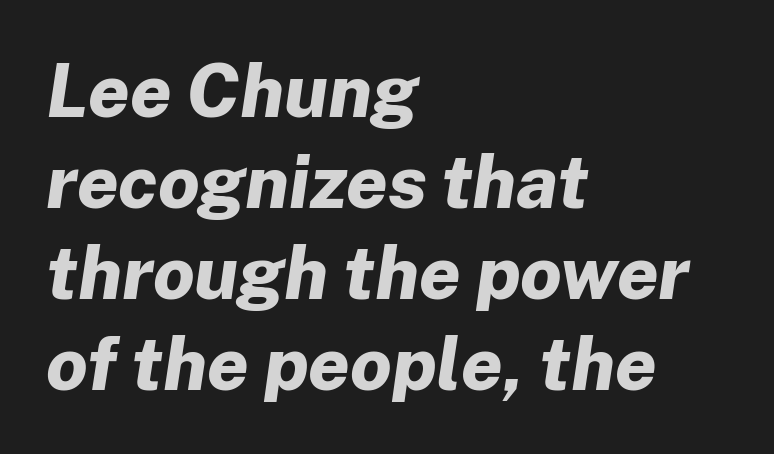
Q: Is the text bold? A: Yes.
Q: Is the text italic (slanted)? A: Yes, it leans right by about 8 degrees.
Q: Is the text underlined? A: No.
Q: How is the paragraph aligned? A: Left-aligned.
Q: Is the spacing between letters normal or unusually wide? A: Normal.
Q: Width (condensed, normal, or wide)? A: Normal.
Q: Stroke contrast? A: Low.
Q: x-height? A: Medium.
Q: Monospaced? A: No.
